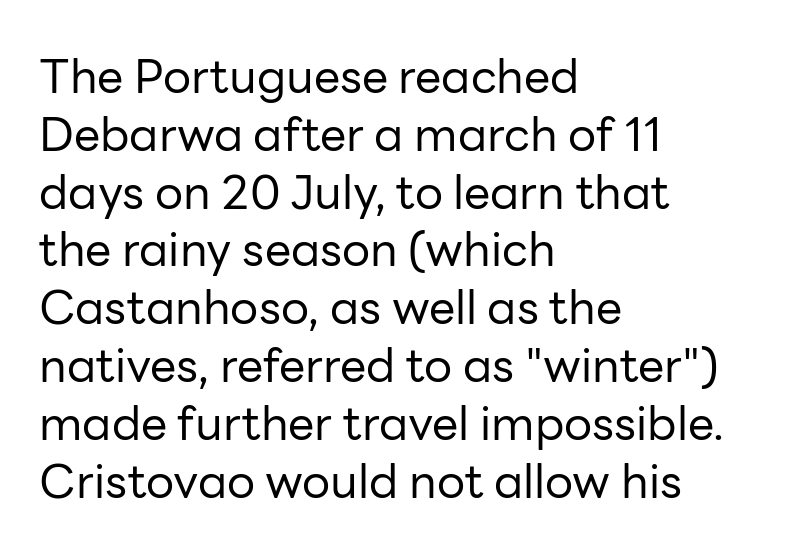
Quick note: underline off. No extra tracking has been applied to these lines. A typesetter would call this proportional, since set widths differ per character. Heaviness? Minimal to ordinary, like unemphasized prose. Notice how the stems are strictly vertical — no italics here.
